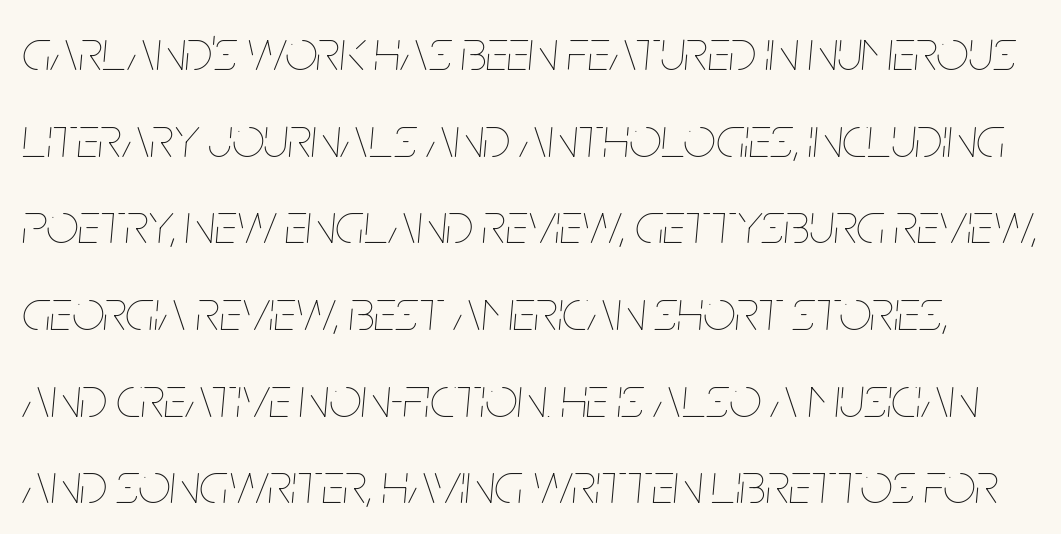
{"italic": "yes", "lean": "right", "slant_degrees": 5, "bold": "no", "weight": "thin", "width": "condensed", "stroke_contrast": "low", "x_height": "large", "monospaced": "no", "underline": "no", "line_spacing": "normal", "line_spacing_ratio": 1.52, "letter_spacing": "normal", "letter_spacing_em": 0.0, "glyph_px": 57}
